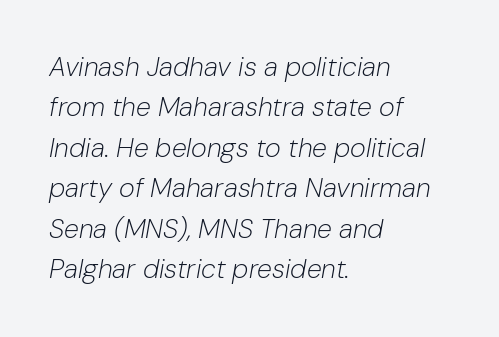
Q: Is the text bold? A: No.
Q: Is the text italic (slanted)? A: Yes, it leans right by about 10 degrees.
Q: Is the text underlined? A: No.
Q: How is the paragraph aligned? A: Left-aligned.
Q: Is the spacing between letters normal or unusually wide? A: Normal.
Q: Is the spacing between lines tight, normal or loose? A: Normal.
